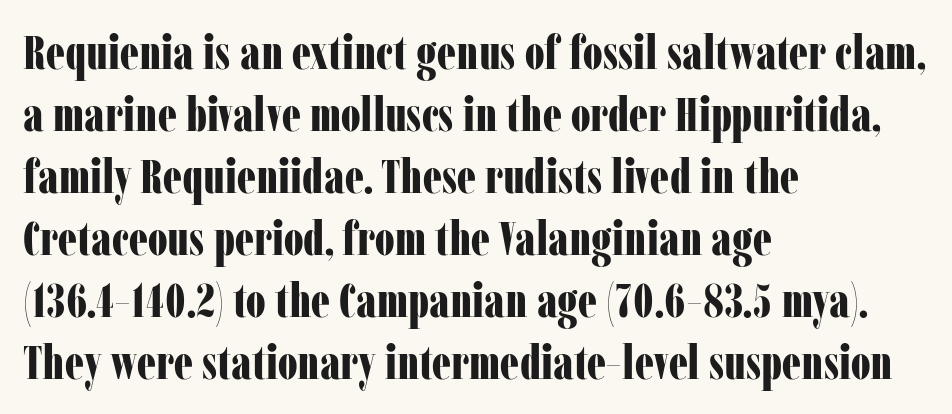
Q: Is the text bold? A: Yes.
Q: Is the text italic (slanted)? A: No, it is upright.
Q: Is the typeface a serif or a sans-serif typeface? A: Serif.
Q: Is the text underlined? A: No.
Q: How is the paragraph aligned? A: Left-aligned.
Q: Is the spacing between letters normal or unusually wide? A: Normal.
Q: Is the spacing between lines tight, normal or loose? A: Normal.
Q: Width (condensed, normal, or wide)? A: Condensed.
Q: Stroke contrast? A: Low.
Q: x-height? A: Medium.
Q: Monospaced? A: No.
